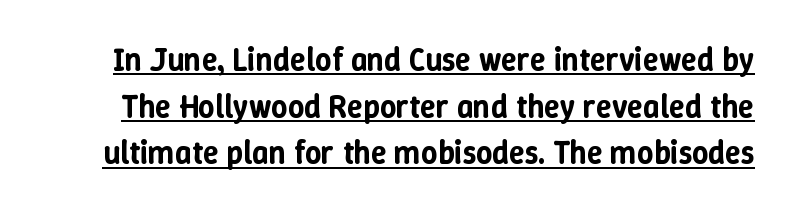
Nope, not italic — everything's standing straight. Spacing between characters is what you'd get straight out of the box. Students, observe the line beneath the letters — that is underlining. Each letter keeps its own natural width here, so spacing adapts to shape. The rows are spaced the way most documents space them.
